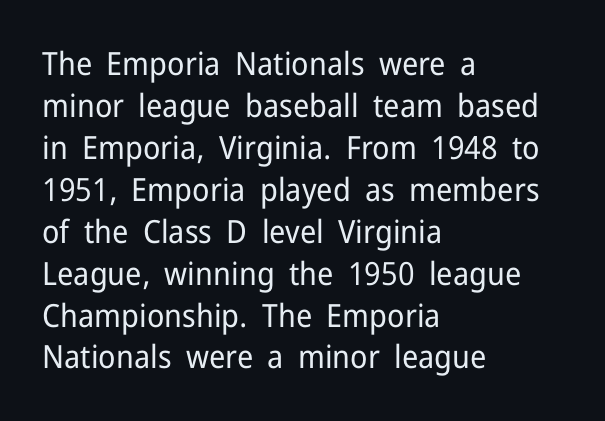
The image shows 32 px regular-weight sans-serif type, upright; set left-aligned, normal line spacing (1.31x), normal letter spacing, not underlined; low stroke contrast and a medium x-height.
